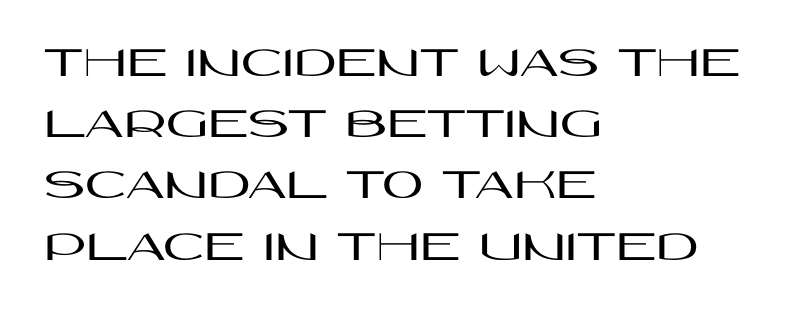
The image shows 45 px wide sans-serif type, upright; set left-aligned, normal line spacing (1.36x), normal letter spacing, not underlined; high stroke contrast and a large x-height.
